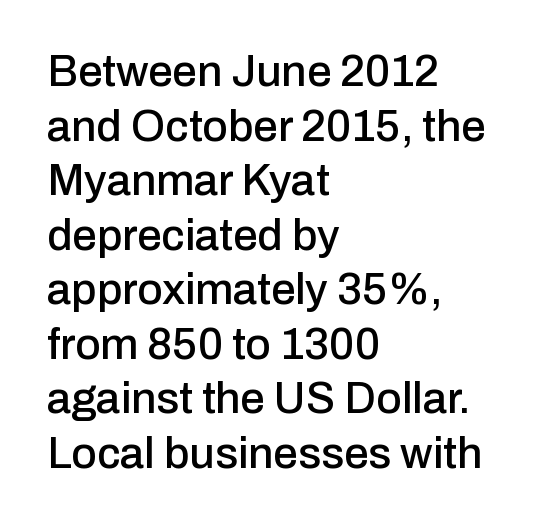
Note: no serifs on the glyphs. How are the letters spaced? Ordinarily, with no added tracking. Every stem runs plumb, perpendicular to the baseline. Teacher's note: observe the even left margin — that is flush-left alignment. The specimen omits any rule beneath the text block's lines. Here the designer chose a conventional face with non-uniform glyph widths.
